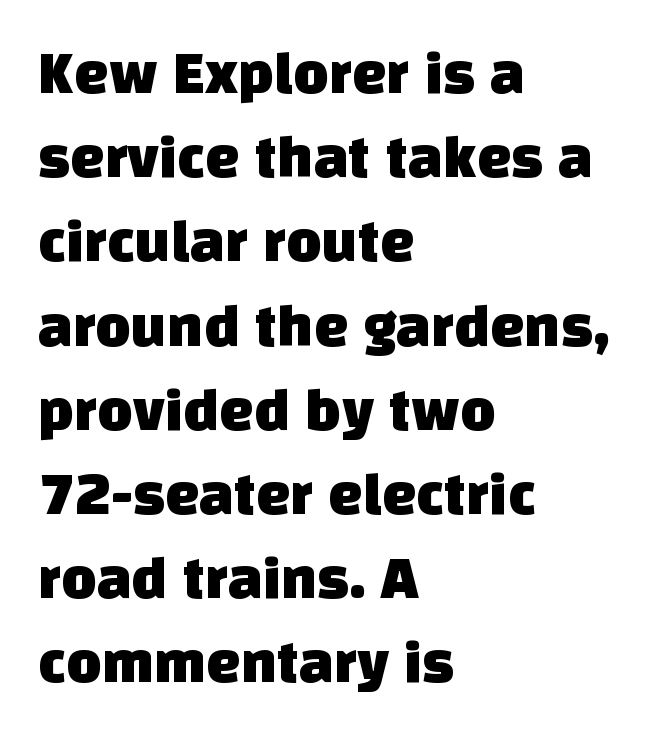
The image shows 61 px sans-serif type; set left-aligned, normal line spacing (1.38x), normal letter spacing, not underlined; low stroke contrast and a large x-height.
